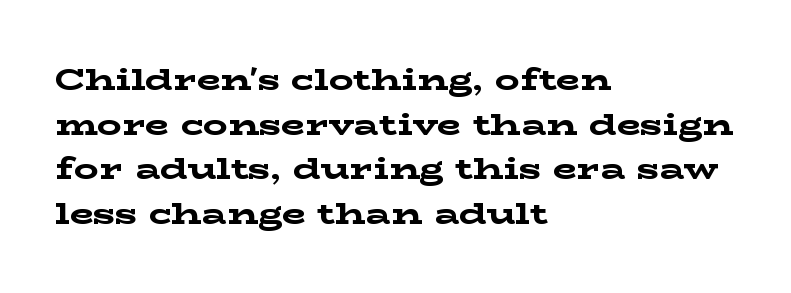
The paragraph has a hard left edge and a soft right edge. These lines are rendered in a variable-pitch font. What weight is shown? A full bold with thick strokes. A typesetter would mark this as roman, not italic. In terms of leading, this rendering sits right in the middle.
